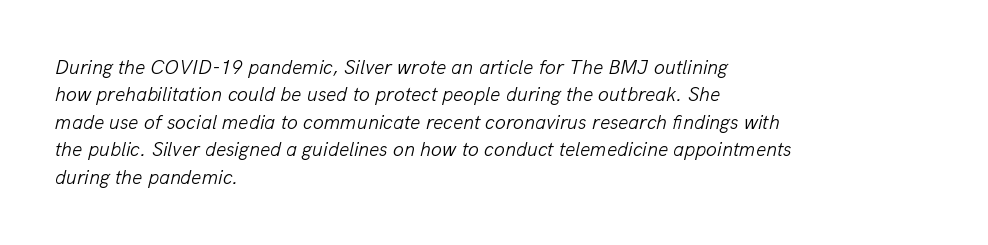
The passage shown is not underscored anywhere. Characters are canted at an angle relative to the baseline's perpendicular. The type is set solid horizontally, with unmodified tracking. Weight: in the light-to-regular range.
